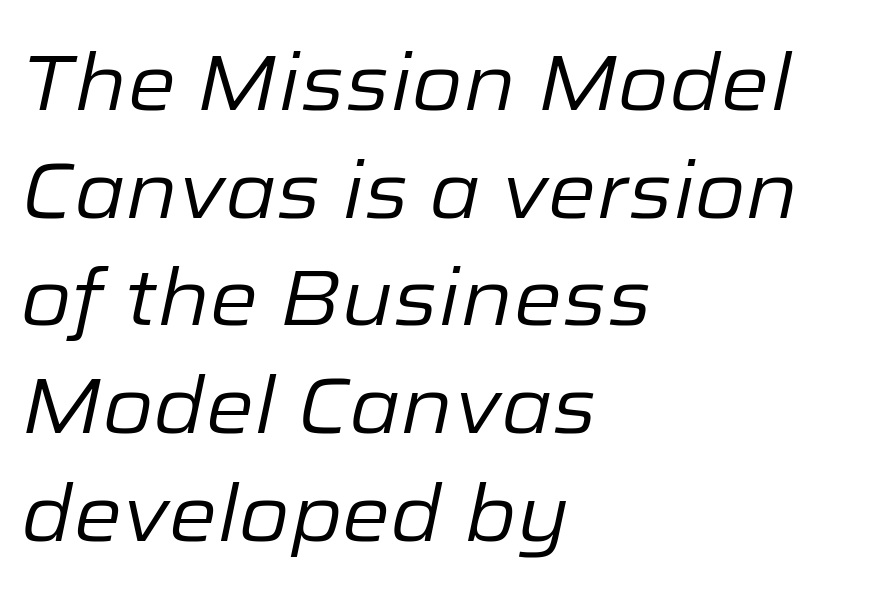
The strokes carry an ordinary text weight at most. Compared with ordinary roman type, these characters are visibly tilted. Normally led — the rows are evenly, conventionally spaced. The line texture is even and compact thanks to regular tracking.
